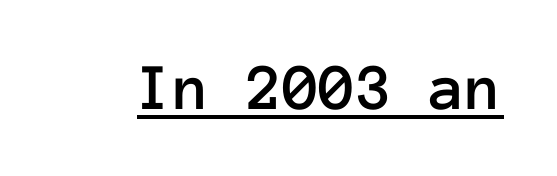
Q: Is the text italic (slanted)? A: No, it is upright.
Q: Is the text underlined? A: Yes.
Q: Is the spacing between letters normal or unusually wide? A: Normal.
Q: Width (condensed, normal, or wide)? A: Normal.
Q: Stroke contrast? A: Low.
Q: x-height? A: Medium.
Q: Monospaced? A: Yes.
